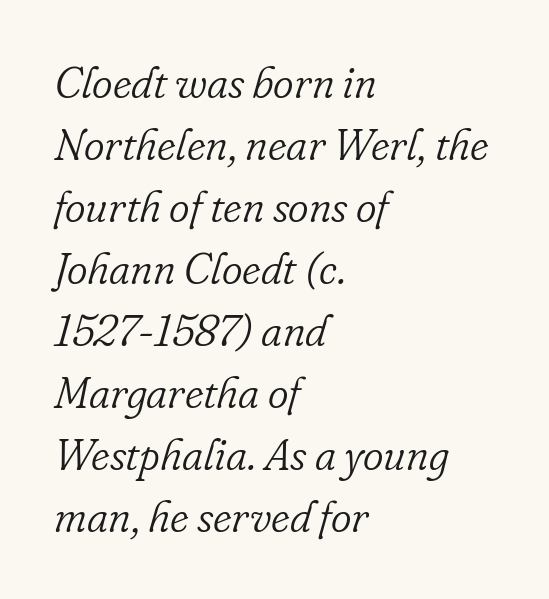
The image shows 44 px light serif type, italic (leaning right); set left-aligned, normal line spacing (1.41x), normal letter spacing, not underlined; low stroke contrast and a small x-height.
